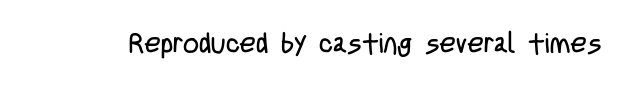
Q: Is the text bold? A: No.
Q: Is the text italic (slanted)? A: No, it is upright.
Q: Is the typeface a serif or a sans-serif typeface? A: Sans-serif.
Q: Is the text underlined? A: No.
Q: Is the spacing between letters normal or unusually wide? A: Normal.
Q: Width (condensed, normal, or wide)? A: Condensed.
Q: Stroke contrast? A: Low.
Q: x-height? A: Large.
Q: Monospaced? A: No.
